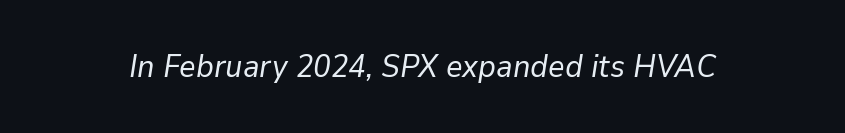
The image shows 32 px regular-weight type, italic (leaning right); set normal letter spacing, not underlined; low stroke contrast and a medium x-height.
